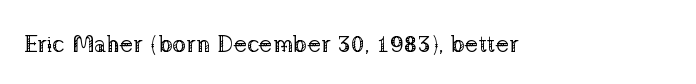
Q: Is the text bold? A: No.
Q: Is the text italic (slanted)? A: No, it is upright.
Q: Is the text underlined? A: No.
Q: Is the spacing between letters normal or unusually wide? A: Normal.
